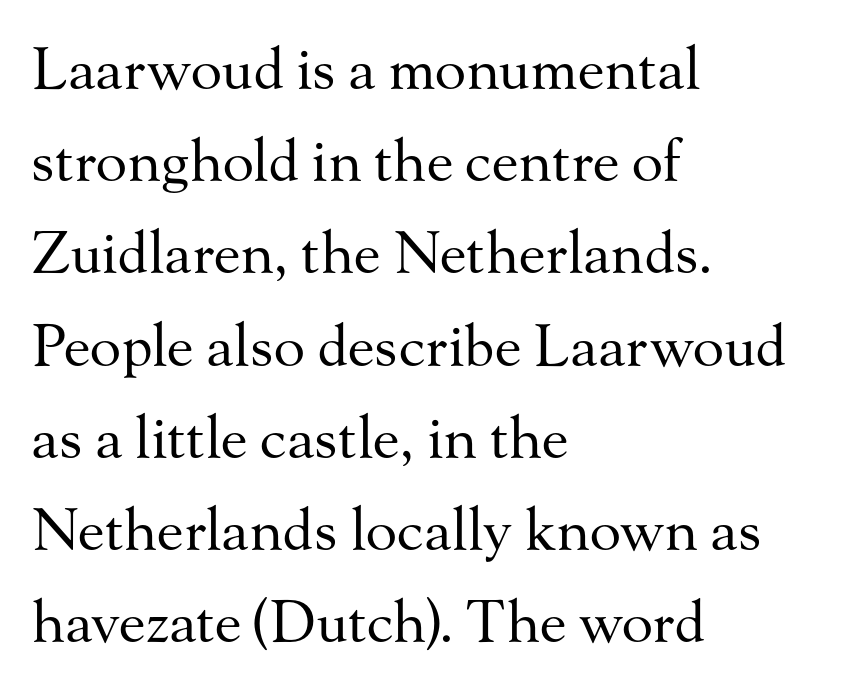
Layout note: lines flush left. The designer left line spacing at the default. Looks like regular typesetting: each glyph gets only the width it needs. Type without underlining. It's the straight-up-and-down kind of type. Are there feet on the stems? There are — it's a serif.
